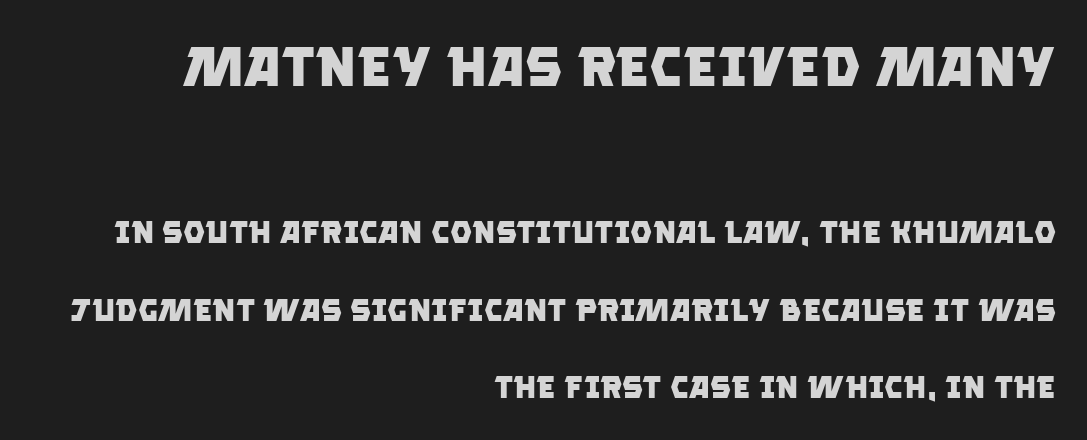
{"serif": "no", "bold": "yes", "weight": "heavy", "width": "normal", "stroke_contrast": "low", "x_height": "large", "monospaced": "no", "underline": "no", "align": "right", "line_spacing": "loose", "line_spacing_ratio": 2.5, "letter_spacing": "normal", "letter_spacing_em": 0.0, "larger_block": "first", "size_ratio": 1.77, "glyph_px": 55}
